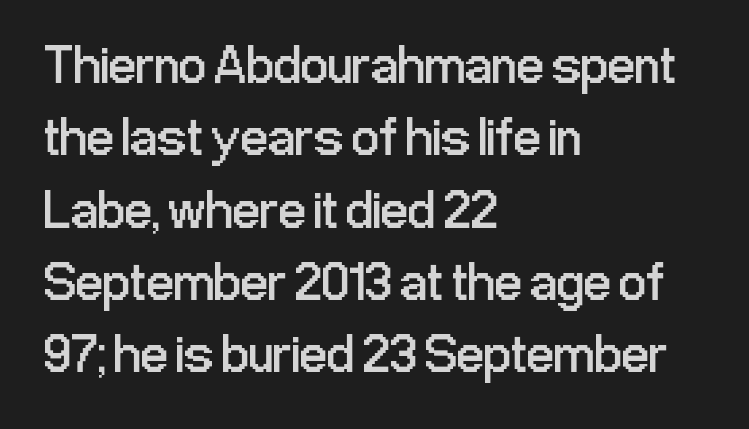
{"serif": "no", "italic": "no", "bold": "no", "weight": "regular", "width": "condensed", "stroke_contrast": "low", "x_height": "medium", "monospaced": "no", "underline": "no", "align": "left", "line_spacing": "normal", "line_spacing_ratio": 1.34, "letter_spacing": "normal", "letter_spacing_em": 0.0, "glyph_px": 54}
